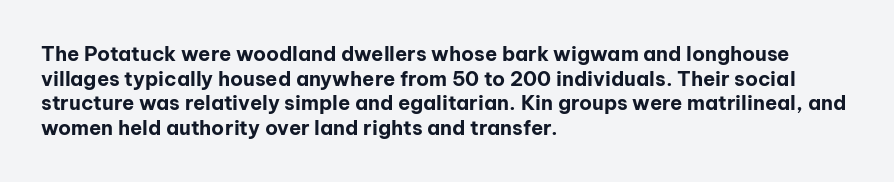
The foot of each line stays bare and open. The letters are bold, with thick, heavy strokes. The letters stand straight up with perfectly vertical stems. Compared with typical body copy, the letter spacing here is the same. These lines stack with their left ends in a neat column.
